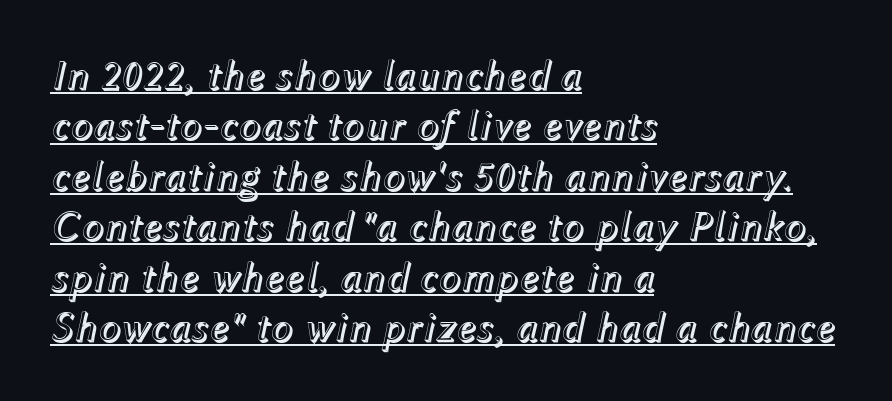
A typesetter would call this proportional, since set widths differ per character. Glance below the letters and you will spot a drawn line. This is oblique type, the kind used for emphasis or titles. Caption: multi-line text, flush left, ragged right.
